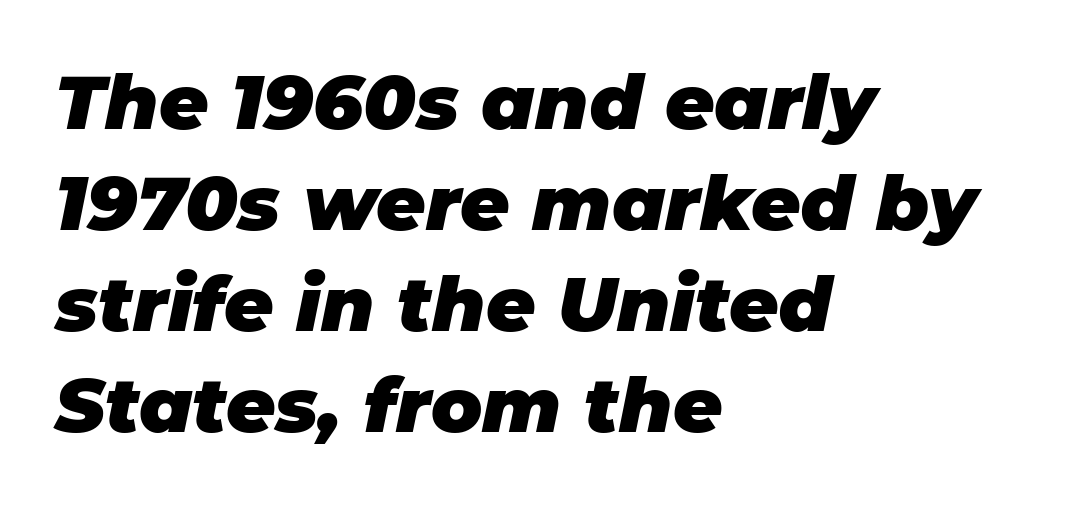
{"italic": "yes", "lean": "right", "slant_degrees": 11, "bold": "yes", "weight": "heavy", "width": "normal", "stroke_contrast": "low", "x_height": "large", "monospaced": "no", "underline": "no", "align": "left", "line_spacing": "normal", "line_spacing_ratio": 1.33, "letter_spacing": "normal", "letter_spacing_em": 0.0, "glyph_px": 76}
